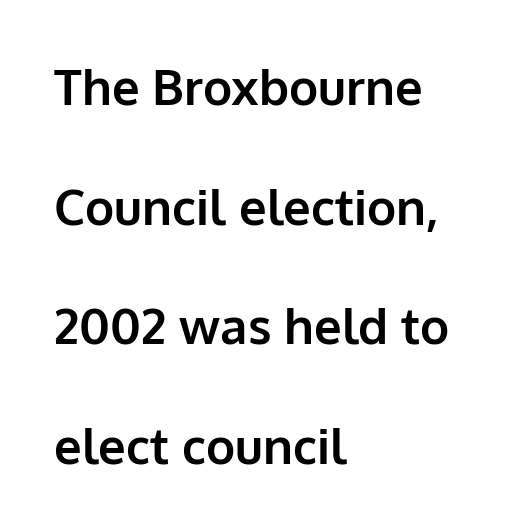
Ordinary non-slanted type is in use. Horizontal bands of white between lines are thick stripes. What stands out about the letter spacing? Nothing — it is the standard amount. Think of a printed novel: that variable character pitch is what you see here.
